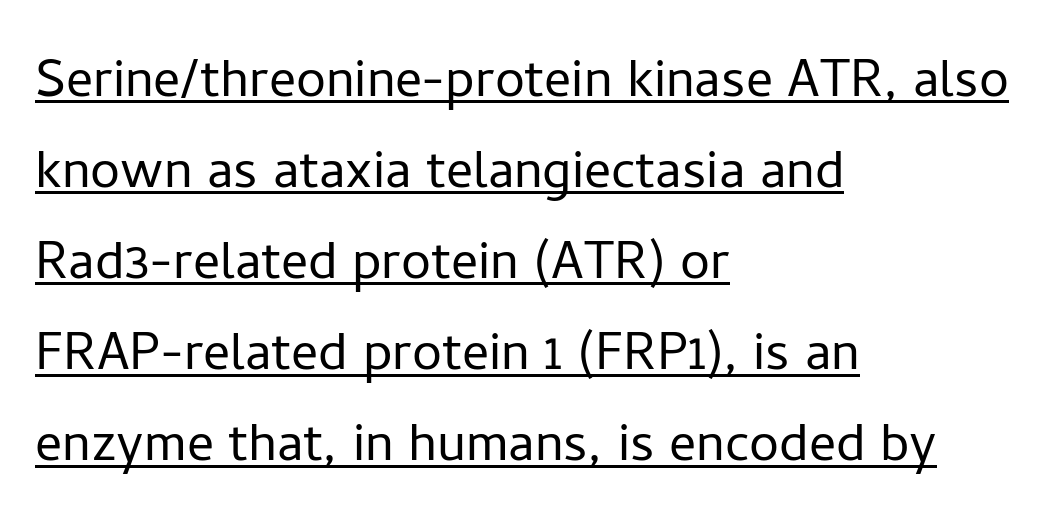
Q: Is the text bold? A: No.
Q: Is the text italic (slanted)? A: No, it is upright.
Q: Is the typeface a serif or a sans-serif typeface? A: Sans-serif.
Q: Is the text underlined? A: Yes.
Q: How is the paragraph aligned? A: Left-aligned.
Q: Is the spacing between letters normal or unusually wide? A: Normal.
Q: Is the spacing between lines tight, normal or loose? A: Normal.
Q: Width (condensed, normal, or wide)? A: Normal.
Q: Stroke contrast? A: Low.
Q: x-height? A: Medium.
Q: Monospaced? A: No.
